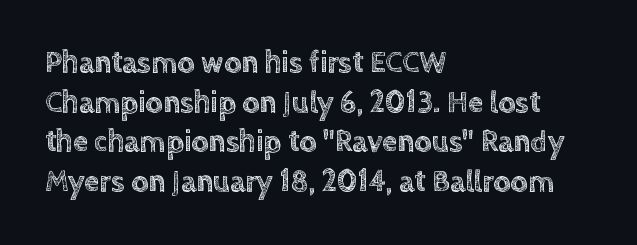
Does the lettering tilt? It doesn't — this is upright. In terms of leading, this rendering sits right in the middle. Tracking value appears to be zero — textbook default spacing. Honestly, there is no underline to notice here at all.
